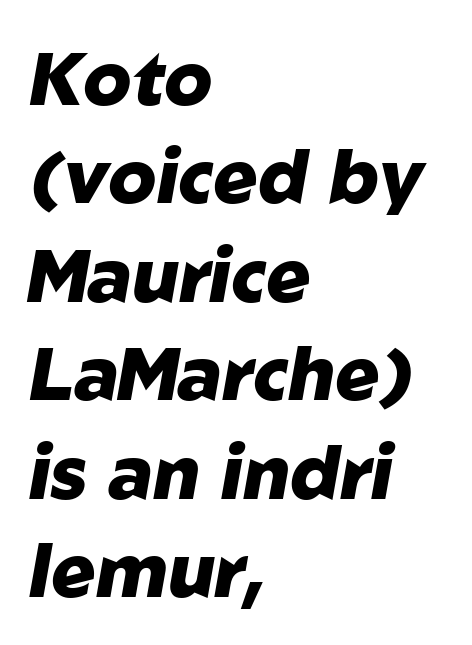
{"italic": "yes", "lean": "right", "slant_degrees": 10, "bold": "yes", "weight": "heavy", "width": "normal", "stroke_contrast": "low", "x_height": "medium", "monospaced": "no", "underline": "no", "align": "left", "line_spacing": "normal", "line_spacing_ratio": 1.33, "letter_spacing": "normal", "letter_spacing_em": 0.0, "glyph_px": 74}
